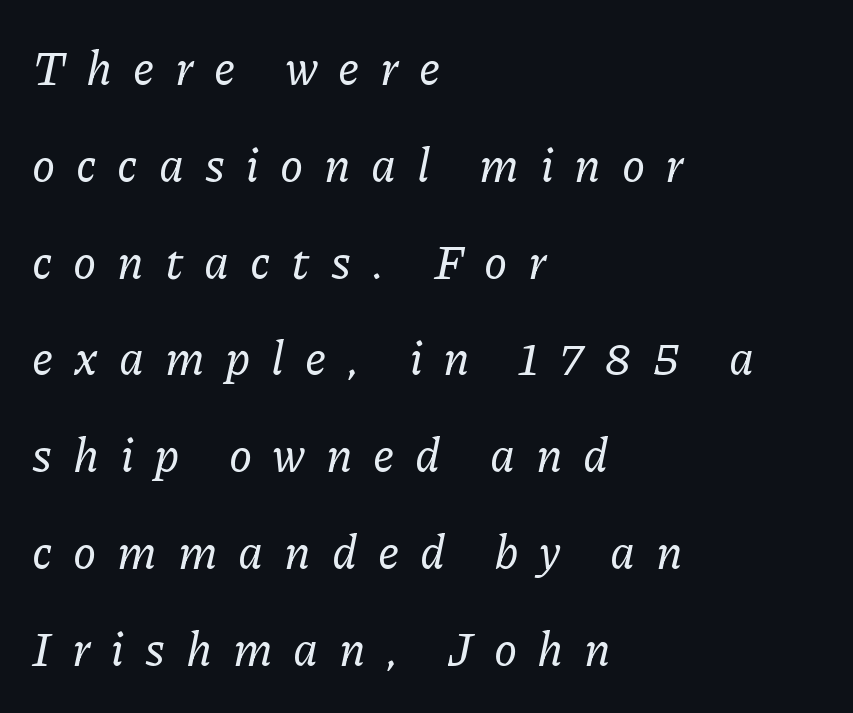
The image shows 47 px serif type, italic (leaning right); set left-aligned, loose line spacing (2.06x), unusually wide letter spacing (+0.44 em), not underlined; low stroke contrast and a medium x-height.
